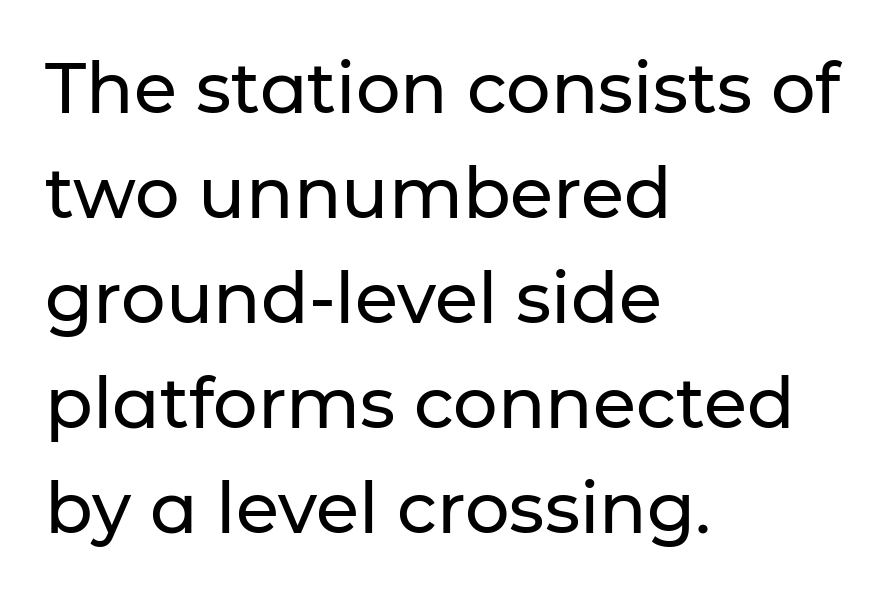
The image shows 70 px sans-serif type, upright; set left-aligned, normal line spacing (1.5x), normal letter spacing, not underlined; low stroke contrast and a medium x-height.
